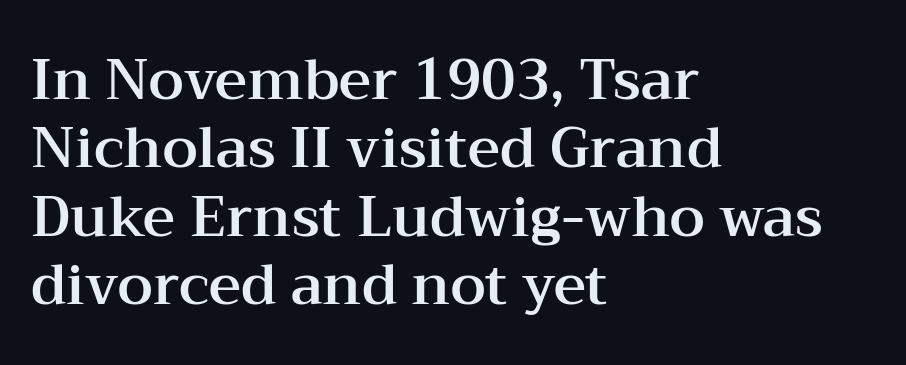
The image shows 56 px wide serif type, upright; set left-aligned, line spacing 1.22x, normal letter spacing, not underlined; medium stroke contrast and a medium x-height.
